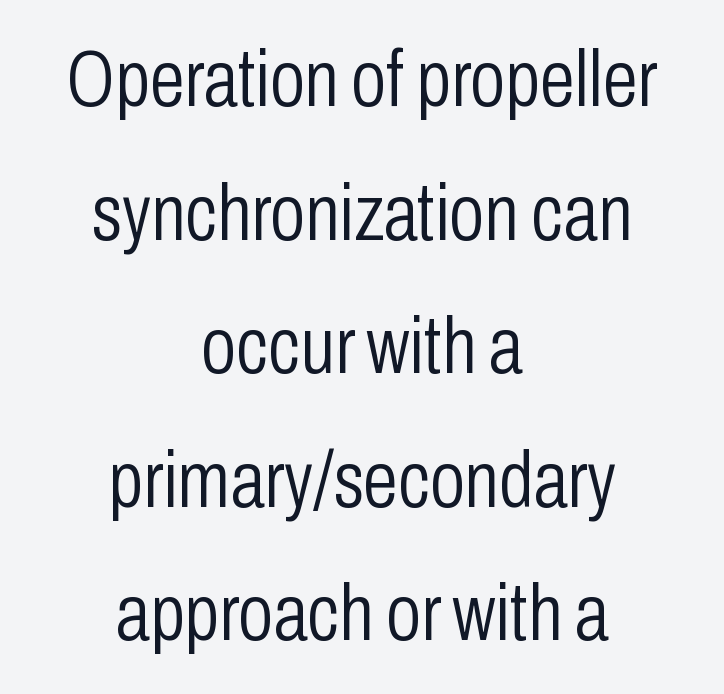
Q: Is the text bold? A: No.
Q: Is the text italic (slanted)? A: No, it is upright.
Q: Is the typeface a serif or a sans-serif typeface? A: Sans-serif.
Q: Is the text underlined? A: No.
Q: How is the paragraph aligned? A: Centered.
Q: Is the spacing between letters normal or unusually wide? A: Normal.
Q: Is the spacing between lines tight, normal or loose? A: Normal.
Q: Width (condensed, normal, or wide)? A: Condensed.
Q: Stroke contrast? A: Low.
Q: x-height? A: Medium.
Q: Monospaced? A: No.
